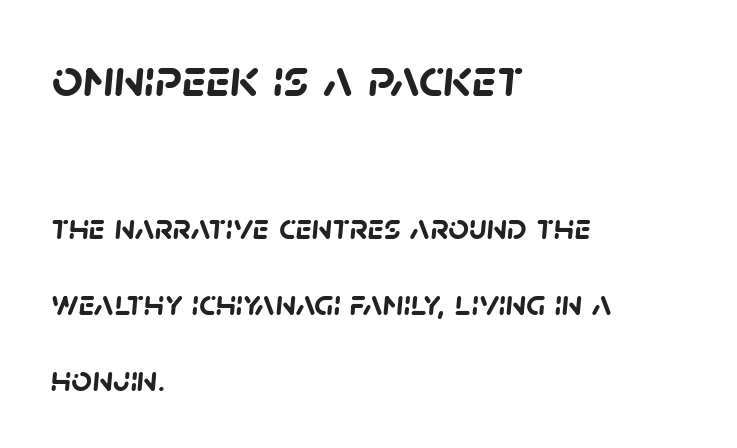
The image shows 54 px semibold sans-serif type; set left-aligned, loose line spacing (2.12x), normal letter spacing, not underlined; the first (top) block is 1.5x larger; low stroke contrast and a large x-height.
